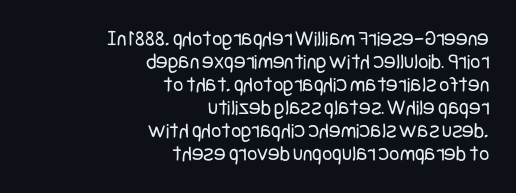
No extra ink here — the face is not bold. Casual observation: everything's shoved over to the right. The face used here is rendered with its standard letterfit. Notice how descenders almost collide with the ascenders below — that's tight leading. This rendering features lettering with no underline.
